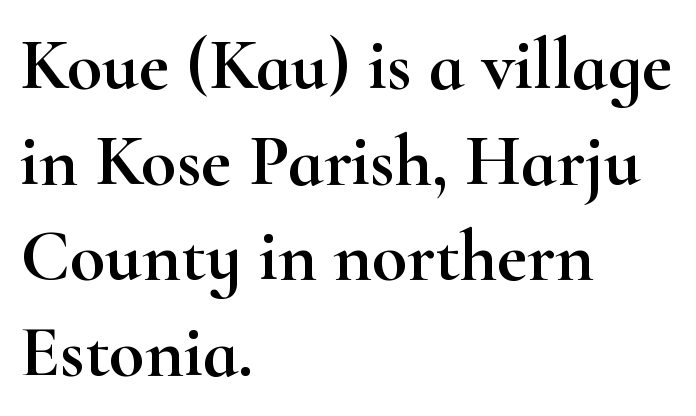
A bare baseline throughout the passage. Evenly set lines give the paragraph a standard silhouette. Posture: straight, roman, zero tilt. The paragraph has a hard left edge and a soft right edge. Check where the strokes stop: tiny serifs finish them off. Letter spacing: default.
